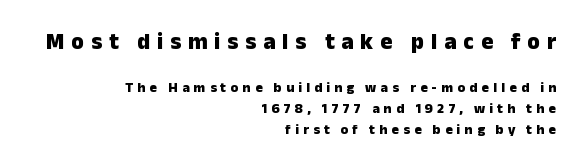
The rag falls on the left side of this text block. Successive baselines arrive at the customary interval. Type size steps down from the first block to the second. The rendering inserts visible extra space after every character.
